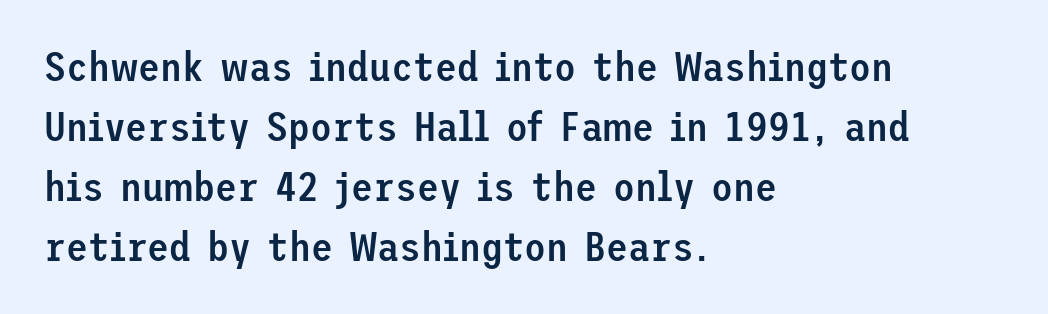
Q: Is the text bold? A: Semi-bold.
Q: Is the text italic (slanted)? A: No, it is upright.
Q: Is the typeface a serif or a sans-serif typeface? A: Sans-serif.
Q: Is the text underlined? A: No.
Q: How is the paragraph aligned? A: Left-aligned.
Q: Is the spacing between letters normal or unusually wide? A: Normal.
Q: Is the spacing between lines tight, normal or loose? A: Normal.
Q: Width (condensed, normal, or wide)? A: Normal.
Q: Stroke contrast? A: Low.
Q: x-height? A: Medium.
